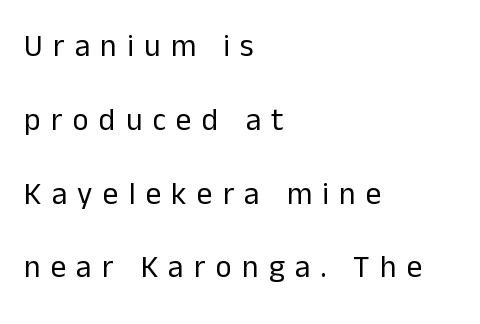
{"serif": "no", "italic": "no", "bold": "no", "weight": "regular", "width": "normal", "stroke_contrast": "low", "x_height": "medium", "monospaced": "no", "underline": "no", "align": "left", "line_spacing": "loose", "line_spacing_ratio": 2.38, "letter_spacing": "wide", "letter_spacing_em": 0.33, "glyph_px": 31}
